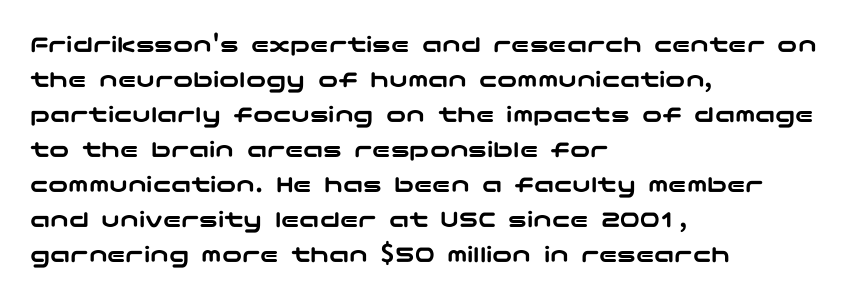
Q: Is the text italic (slanted)? A: No, it is upright.
Q: Is the text underlined? A: No.
Q: How is the paragraph aligned? A: Left-aligned.
Q: Is the spacing between letters normal or unusually wide? A: Normal.
Q: Is the spacing between lines tight, normal or loose? A: Normal.
